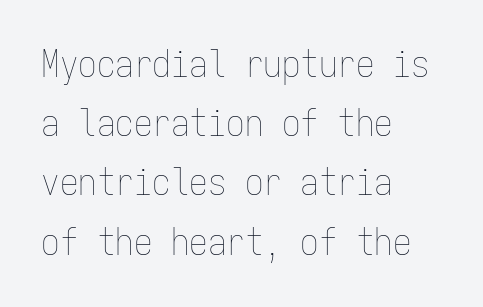
{"italic": "no", "bold": "no", "weight": "thin", "width": "condensed", "stroke_contrast": "low", "x_height": "medium", "monospaced": "yes", "underline": "no", "align": "left", "line_spacing": "normal", "line_spacing_ratio": 1.6, "letter_spacing": "normal", "letter_spacing_em": 0.0, "glyph_px": 37}
